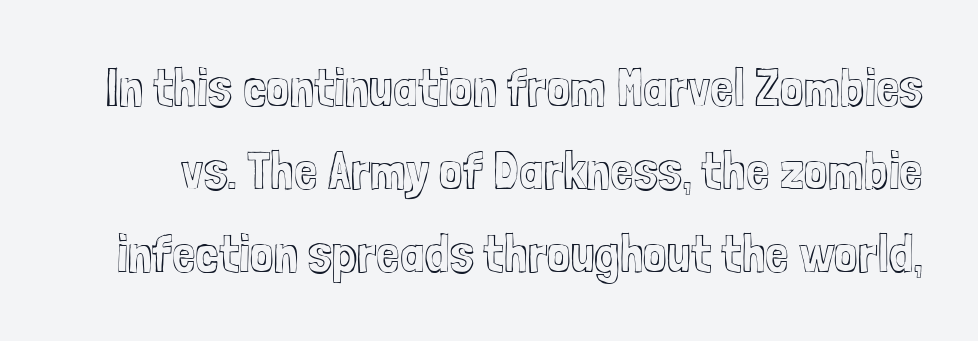
Notice how the stems are strictly vertical — no italics here. Whoever set this chose a conventional vertical rhythm. Think of a printed novel: that variable character pitch is what you see here. Lines of text with bare space underneath. Does extra space separate the letters? No, they use regular spacing.
